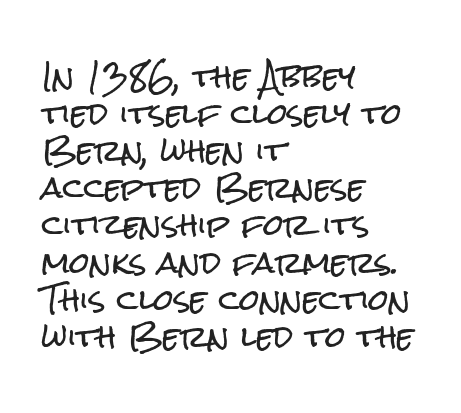
{"serif": "no", "italic": "no", "width": "condensed", "stroke_contrast": "low", "x_height": "medium", "monospaced": "no", "underline": "no", "align": "left", "line_spacing": "normal", "line_spacing_ratio": 1.28, "letter_spacing": "normal", "letter_spacing_em": 0.0, "glyph_px": 29}
